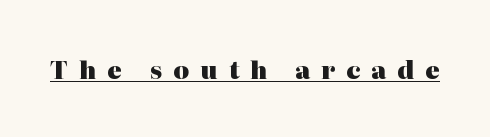
{"italic": "no", "bold": "yes", "underline": "yes", "letter_spacing": "wide", "letter_spacing_em": 0.47, "glyph_px": 24}
